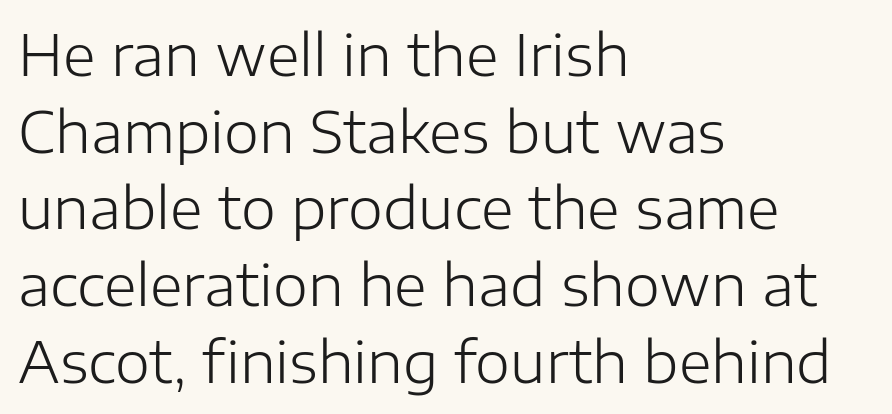
A quiet, ordinary-to-light weight characterises the typeface. Is the letter spacing exaggerated? No — it looks like the ordinary default. The rendering shows plain stroke endings on the letterforms — a sans-serif design. Posture: straight, roman, zero tilt.
